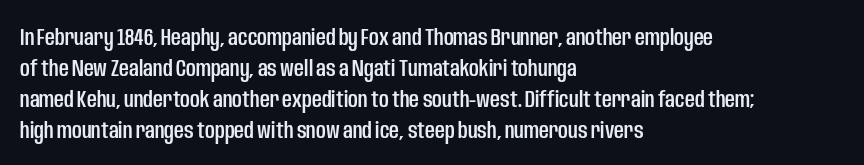
Q: Is the text italic (slanted)? A: No, it is upright.
Q: Is the text underlined? A: No.
Q: How is the paragraph aligned? A: Left-aligned.
Q: Is the spacing between letters normal or unusually wide? A: Normal.
Q: Is the spacing between lines tight, normal or loose? A: Normal.
